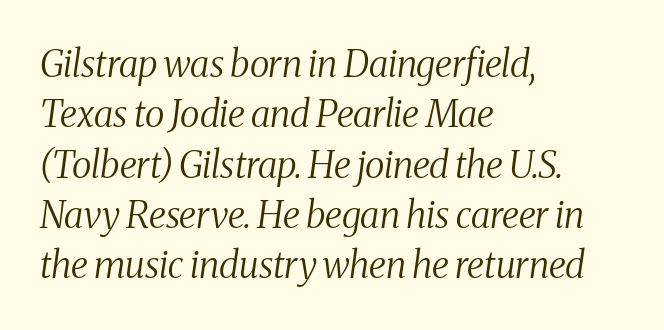
{"serif": "yes", "italic": "yes", "lean": "right", "slant_degrees": 8, "bold": "no", "weight": "regular", "width": "condensed", "stroke_contrast": "medium", "x_height": "medium", "monospaced": "no", "underline": "no", "align": "left", "line_spacing": "normal", "line_spacing_ratio": 1.36, "letter_spacing": "normal", "letter_spacing_em": 0.0, "glyph_px": 37}
